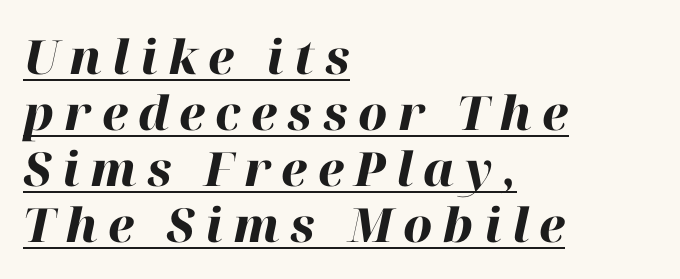
Q: Is the text bold? A: Yes.
Q: Is the text italic (slanted)? A: Yes, it leans right by about 12 degrees.
Q: Is the text underlined? A: Yes.
Q: How is the paragraph aligned? A: Left-aligned.
Q: Is the spacing between letters normal or unusually wide? A: Unusually wide.
Q: Width (condensed, normal, or wide)? A: Normal.
Q: Stroke contrast? A: High.
Q: x-height? A: Medium.
Q: Monospaced? A: No.
